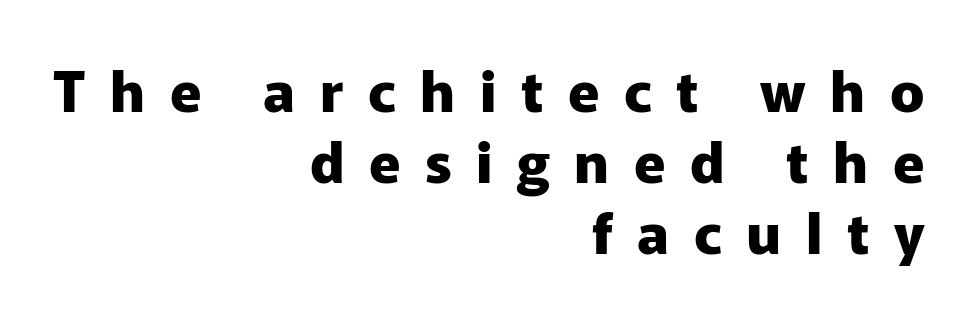
The image shows 57 px heavy sans-serif type, upright; set right-aligned, normal line spacing (1.25x), unusually wide letter spacing (+0.43 em), not underlined; low stroke contrast and a medium x-height.
